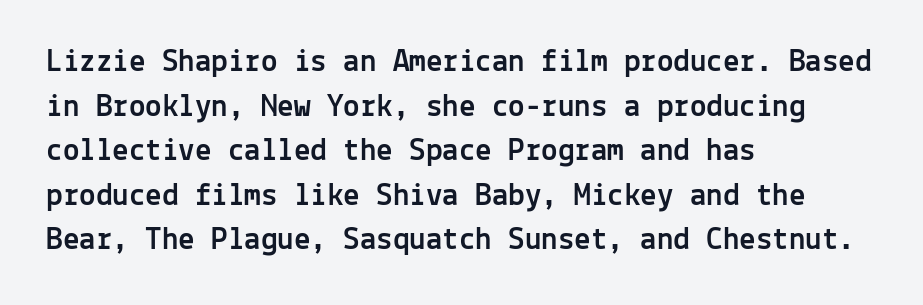
The image shows 33 px sans-serif type, upright, monospaced; set left-aligned, normal line spacing (1.35x), normal letter spacing, not underlined; a medium x-height.
